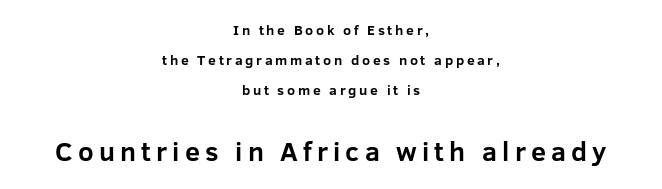
The lettering stays uniformly vertical, giving the passage a roman look. The gap between lines stays unmarked. Horizontal alignment here is central, giving a formal, balanced look. Size contrast runs from small at the top to large at the bottom. Students, this is bold: see how much ink each stroke carries.
